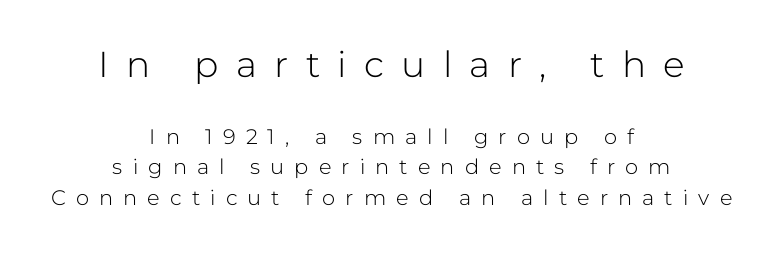
The image shows 36 px light sans-serif type, upright; set centered, normal line spacing (1.45x), unusually wide letter spacing (+0.48 em), not underlined; the first (top) block is 1.71x larger; low stroke contrast and a medium x-height.
